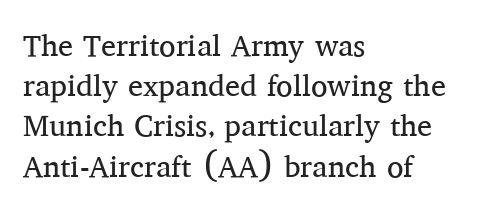
Q: Is the text bold? A: No.
Q: Is the text italic (slanted)? A: No, it is upright.
Q: Is the typeface a serif or a sans-serif typeface? A: Serif.
Q: Is the text underlined? A: No.
Q: How is the paragraph aligned? A: Left-aligned.
Q: Is the spacing between letters normal or unusually wide? A: Normal.
Q: Is the spacing between lines tight, normal or loose? A: Normal.
Q: Width (condensed, normal, or wide)? A: Normal.
Q: Stroke contrast? A: Medium.
Q: x-height? A: Medium.
Q: Monospaced? A: No.
